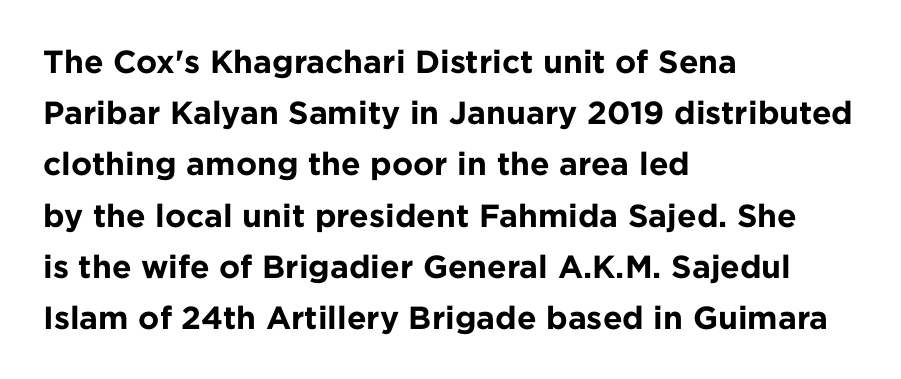
The image shows 32 px bold sans-serif type, upright; set left-aligned, normal line spacing (1.6x), normal letter spacing, not underlined; low stroke contrast and a medium x-height.
